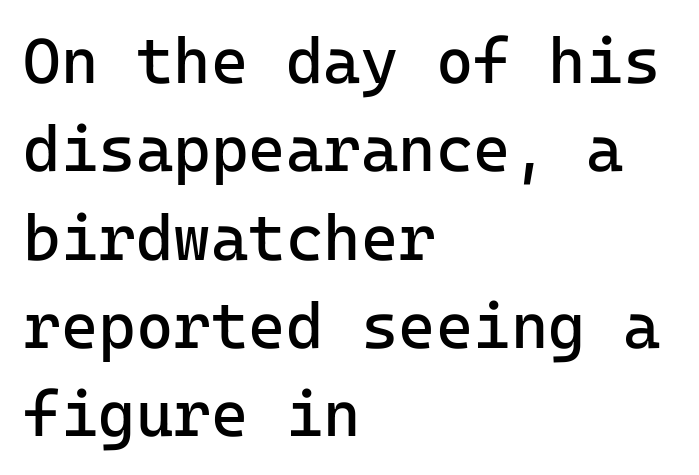
Q: Is the text bold? A: No.
Q: Is the text italic (slanted)? A: No, it is upright.
Q: Is the typeface a serif or a sans-serif typeface? A: Sans-serif.
Q: Is the text underlined? A: No.
Q: How is the paragraph aligned? A: Left-aligned.
Q: Is the spacing between letters normal or unusually wide? A: Normal.
Q: Is the spacing between lines tight, normal or loose? A: Normal.
Q: Width (condensed, normal, or wide)? A: Normal.
Q: Stroke contrast? A: Low.
Q: x-height? A: Medium.
Q: Monospaced? A: Yes.
